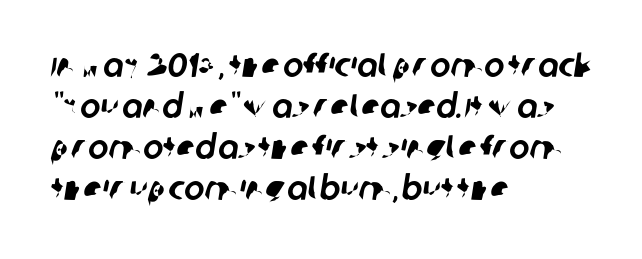
The image shows 34 px sans-serif type; set left-aligned, line spacing 1.21x, normal letter spacing, not underlined; low stroke contrast and a large x-height.
